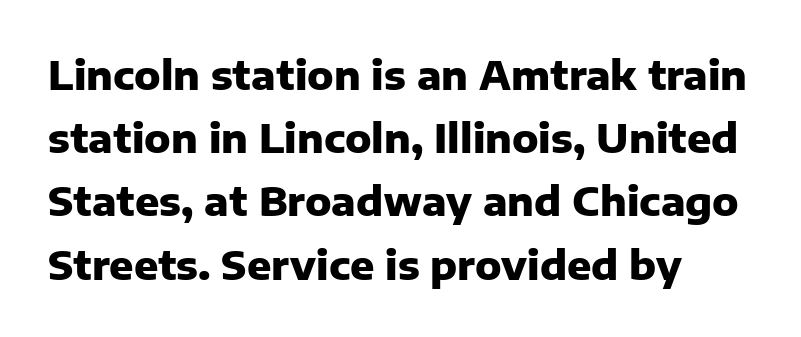
Q: Is the text bold? A: Yes.
Q: Is the text italic (slanted)? A: No, it is upright.
Q: Is the typeface a serif or a sans-serif typeface? A: Sans-serif.
Q: Is the text underlined? A: No.
Q: How is the paragraph aligned? A: Left-aligned.
Q: Is the spacing between letters normal or unusually wide? A: Normal.
Q: Is the spacing between lines tight, normal or loose? A: Normal.
Q: Width (condensed, normal, or wide)? A: Normal.
Q: Stroke contrast? A: Low.
Q: x-height? A: Medium.
Q: Monospaced? A: No.
